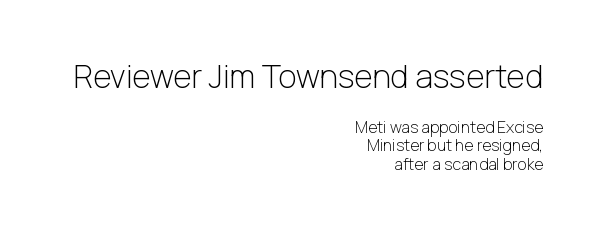
{"serif": "no", "italic": "no", "bold": "no", "weight": "light", "width": "normal", "stroke_contrast": "low", "x_height": "medium", "monospaced": "no", "underline": "no", "align": "right", "line_spacing": "tight", "line_spacing_ratio": 1.14, "letter_spacing": "normal", "letter_spacing_em": 0.0, "larger_block": "first", "size_ratio": 2.0, "glyph_px": 32}
